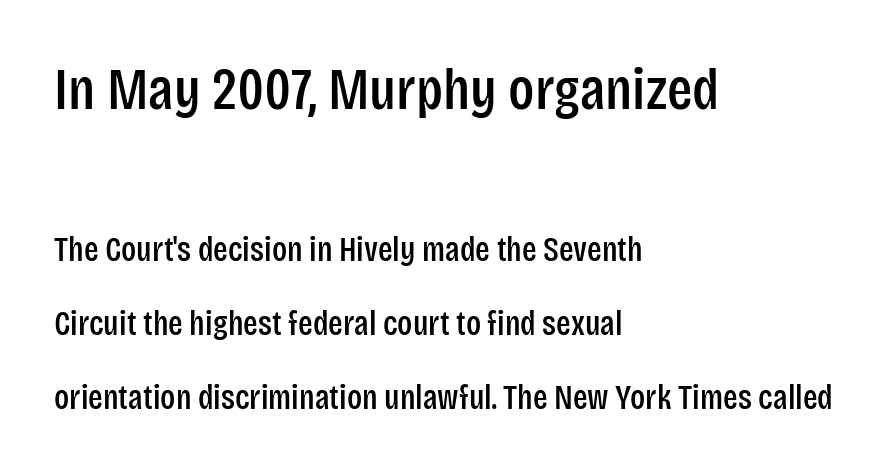
The image shows 59 px condensed sans-serif type, upright; set left-aligned, loose line spacing (2.17x), normal letter spacing, not underlined; the first (top) block is 1.74x larger; low stroke contrast and a large x-height.
